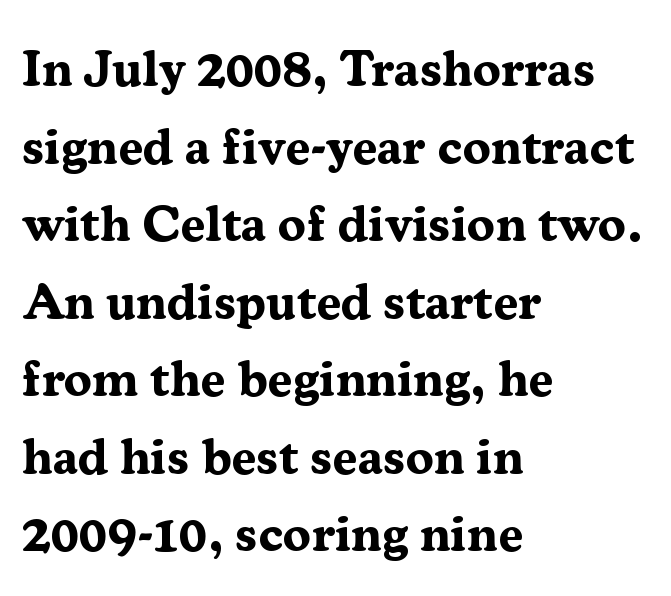
{"serif": "yes", "italic": "no", "bold": "yes", "weight": "bold", "width": "normal", "stroke_contrast": "medium", "x_height": "medium", "monospaced": "no", "underline": "no", "align": "left", "line_spacing": "normal", "line_spacing_ratio": 1.52, "letter_spacing": "normal", "letter_spacing_em": 0.0, "glyph_px": 51}
